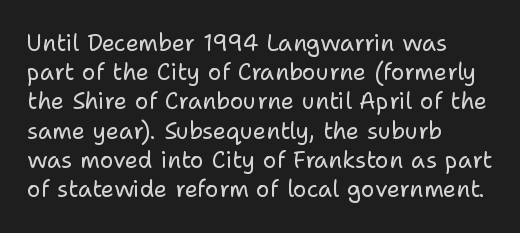
{"italic": "no", "bold": "no", "underline": "no", "align": "left", "line_spacing": "normal", "line_spacing_ratio": 1.27, "letter_spacing": "normal", "letter_spacing_em": 0.0, "glyph_px": 23}
